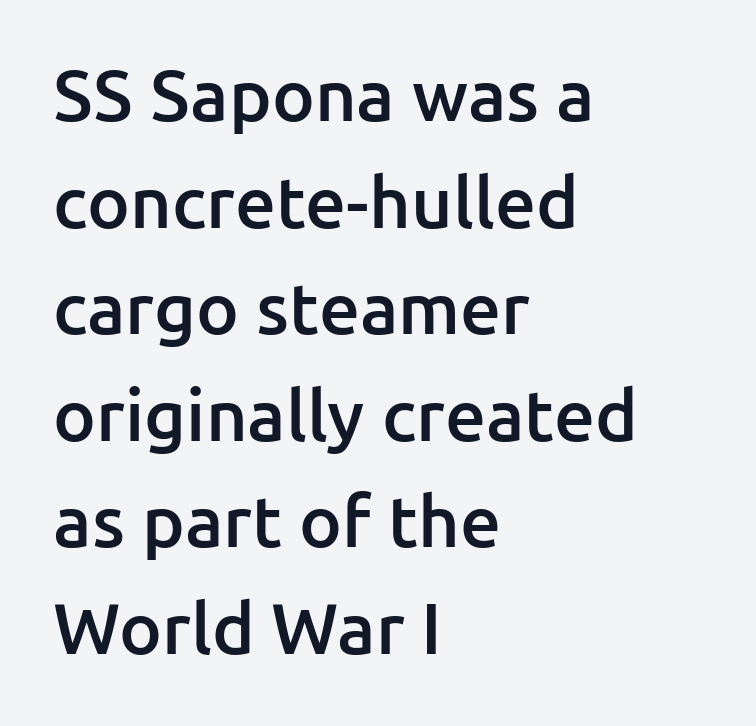
The passage shown is typed in a proportional face where columns would drift. The typeface chosen for these lines omits serifs. Do the letters lean? They stand straight. Nobody touched the tracking dial on this one. Is there much room between lines? A standard amount, neither cramped nor airy. The strokes are fattened partway — semibold, not bold.
